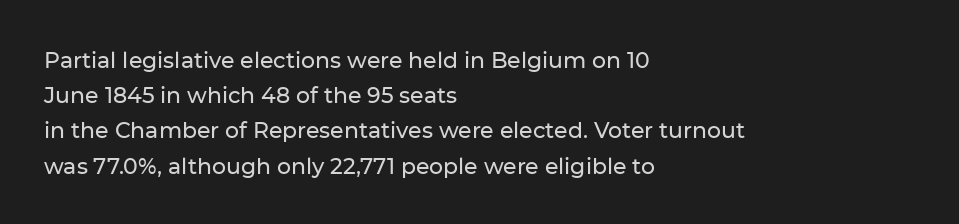
{"italic": "no", "underline": "no", "align": "left", "line_spacing": "normal", "line_spacing_ratio": 1.6, "letter_spacing": "normal", "letter_spacing_em": 0.0, "glyph_px": 22}
